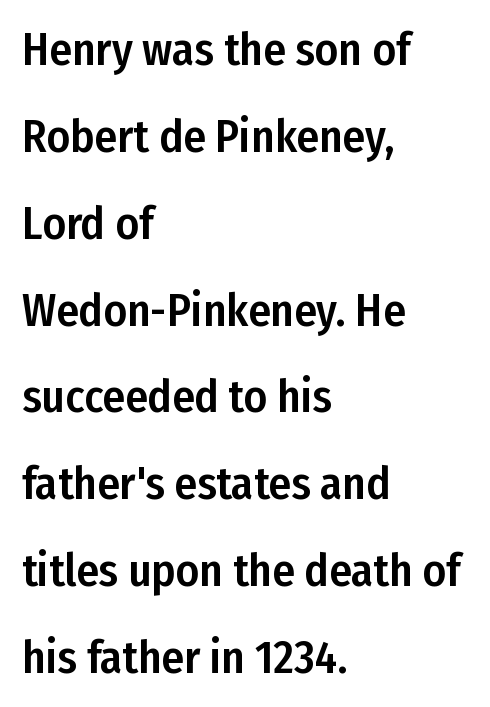
The image shows 45 px condensed sans-serif type, upright; set left-aligned, loose line spacing (1.93x), normal letter spacing, not underlined; low stroke contrast and a medium x-height.
